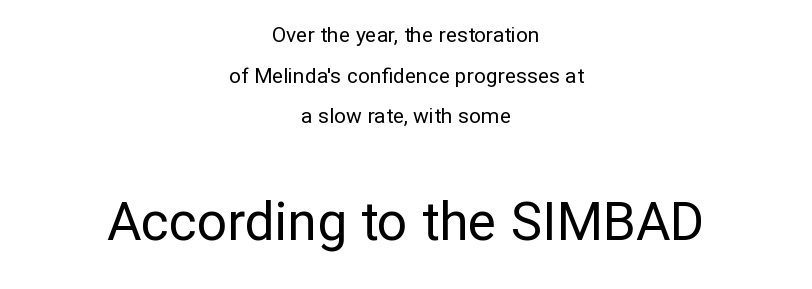
The emphasis by scale lands on block number two, below. Successive baselines arrive slowly, with a big drop between each. A typesetter would mark this as roman, not italic. This reads as an unemphasized weight, regular at the heaviest. This rendering leaves character spacing at its baseline value.
